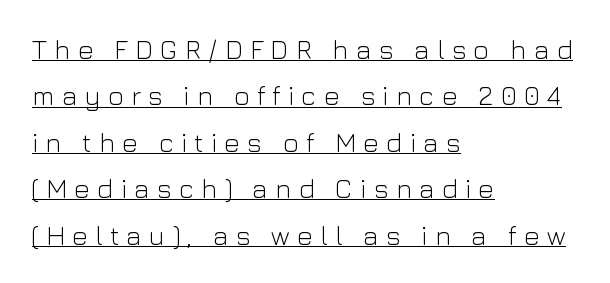
Q: Is the text bold? A: No.
Q: Is the text italic (slanted)? A: No, it is upright.
Q: Is the text underlined? A: Yes.
Q: How is the paragraph aligned? A: Left-aligned.
Q: Is the spacing between letters normal or unusually wide? A: Unusually wide.
